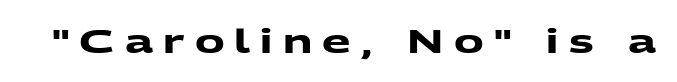
{"serif": "no", "bold": "yes", "weight": "heavy", "width": "wide", "stroke_contrast": "medium", "x_height": "medium", "monospaced": "no", "underline": "no", "letter_spacing": "wide", "letter_spacing_em": 0.31, "glyph_px": 33}
